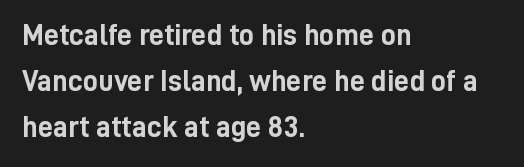
Q: Is the text bold? A: Yes.
Q: Is the text italic (slanted)? A: No, it is upright.
Q: Is the typeface a serif or a sans-serif typeface? A: Sans-serif.
Q: Is the text underlined? A: No.
Q: How is the paragraph aligned? A: Left-aligned.
Q: Is the spacing between letters normal or unusually wide? A: Normal.
Q: Is the spacing between lines tight, normal or loose? A: Normal.
Q: Width (condensed, normal, or wide)? A: Condensed.
Q: Stroke contrast? A: Low.
Q: x-height? A: Medium.
Q: Monospaced? A: No.
